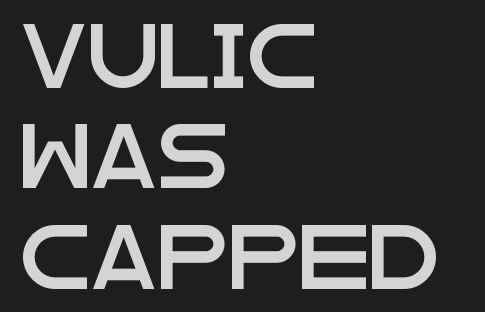
{"serif": "no", "italic": "no", "width": "wide", "stroke_contrast": "low", "x_height": "large", "monospaced": "no", "underline": "no", "align": "left", "line_spacing": "normal", "line_spacing_ratio": 1.57, "letter_spacing": "normal", "letter_spacing_em": 0.0, "glyph_px": 64}
